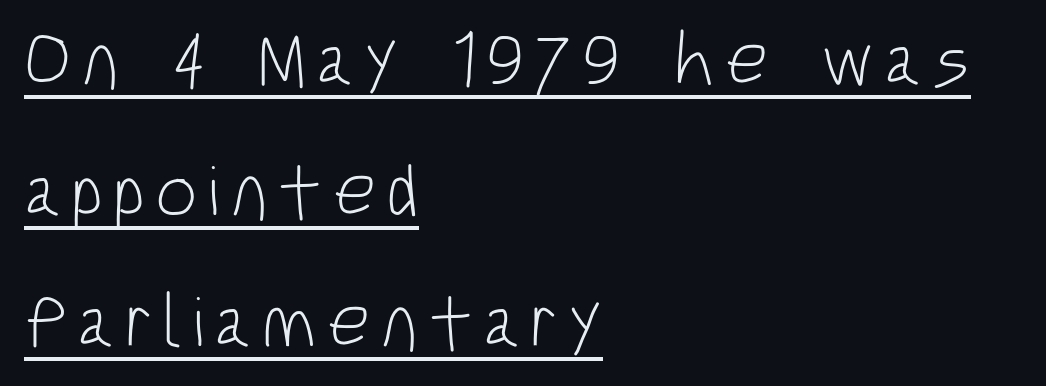
Leftover space on each line is placed entirely after the last word. These glyphs show unthickened strokes, regular width or finer. If you drew a line through each stem, it would be perfectly vertical. The type family on display is of the sans-serif kind. The lettering is marked with a stroke running underneath it. Each letter keeps its own natural width here, so spacing adapts to shape.
